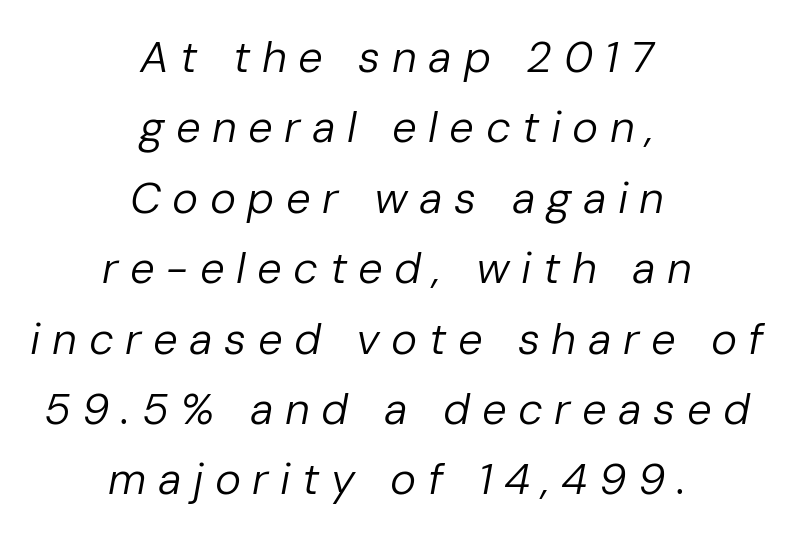
Q: Is the text bold? A: No.
Q: Is the text italic (slanted)? A: Yes, it leans right by about 10 degrees.
Q: Is the text underlined? A: No.
Q: How is the paragraph aligned? A: Centered.
Q: Is the spacing between letters normal or unusually wide? A: Unusually wide.
Q: Is the spacing between lines tight, normal or loose? A: Normal.
Q: Width (condensed, normal, or wide)? A: Normal.
Q: Stroke contrast? A: Low.
Q: x-height? A: Medium.
Q: Monospaced? A: No.
